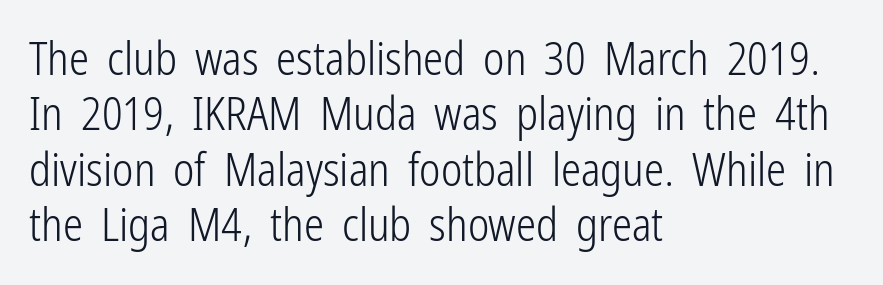
Q: Is the text bold? A: No.
Q: Is the text italic (slanted)? A: No, it is upright.
Q: Is the typeface a serif or a sans-serif typeface? A: Sans-serif.
Q: Is the text underlined? A: No.
Q: How is the paragraph aligned? A: Left-aligned.
Q: Is the spacing between letters normal or unusually wide? A: Normal.
Q: Width (condensed, normal, or wide)? A: Condensed.
Q: Stroke contrast? A: Low.
Q: x-height? A: Medium.
Q: Monospaced? A: No.
